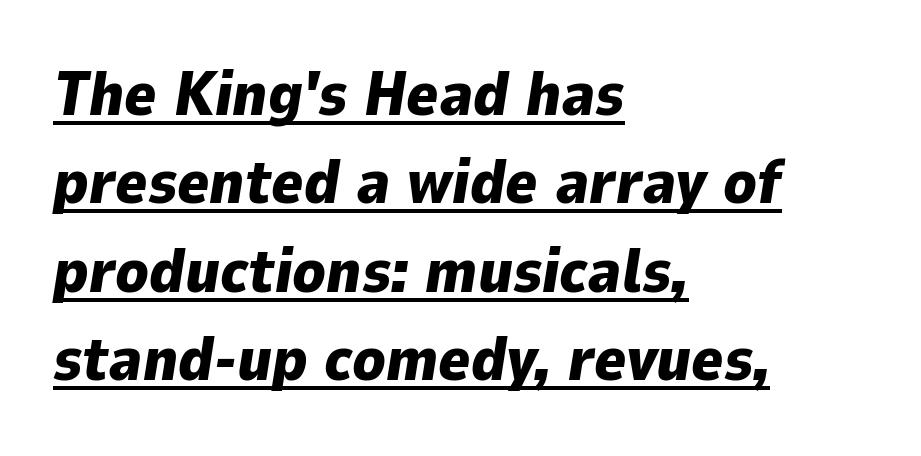
{"italic": "yes", "lean": "right", "slant_degrees": 9, "bold": "yes", "weight": "heavy", "width": "normal", "stroke_contrast": "low", "x_height": "medium", "monospaced": "no", "underline": "yes", "align": "left", "line_spacing": "normal", "line_spacing_ratio": 1.45, "letter_spacing": "normal", "letter_spacing_em": 0.0, "glyph_px": 61}
